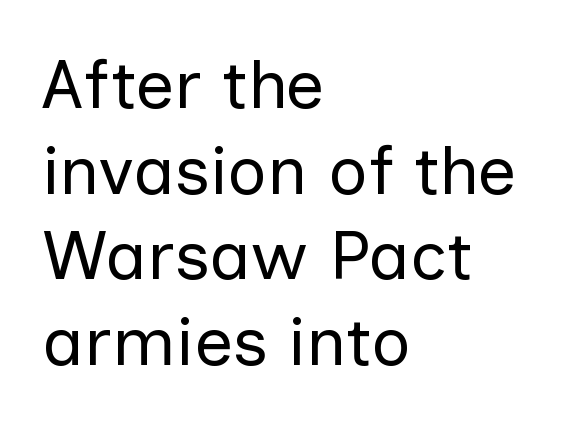
Note: no serifs on the glyphs. The space beneath each line is pristine and unruled. This rendering leaves character spacing at its baseline value. Proportional: the letters do not fall into vertical columns. A student would call this left alignment; a typographer would say flush left, rag right.
